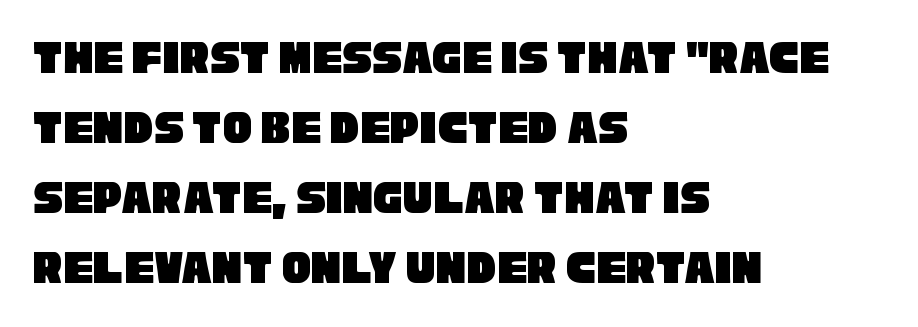
The passage shown is typed in a proportional face where columns would drift. One-word summary of the alignment: left. Between one letter and the next there's only the usual sliver of space. A normal amount of white space separates one row of letters from the next. A sans-serif font was chosen for this passage.
